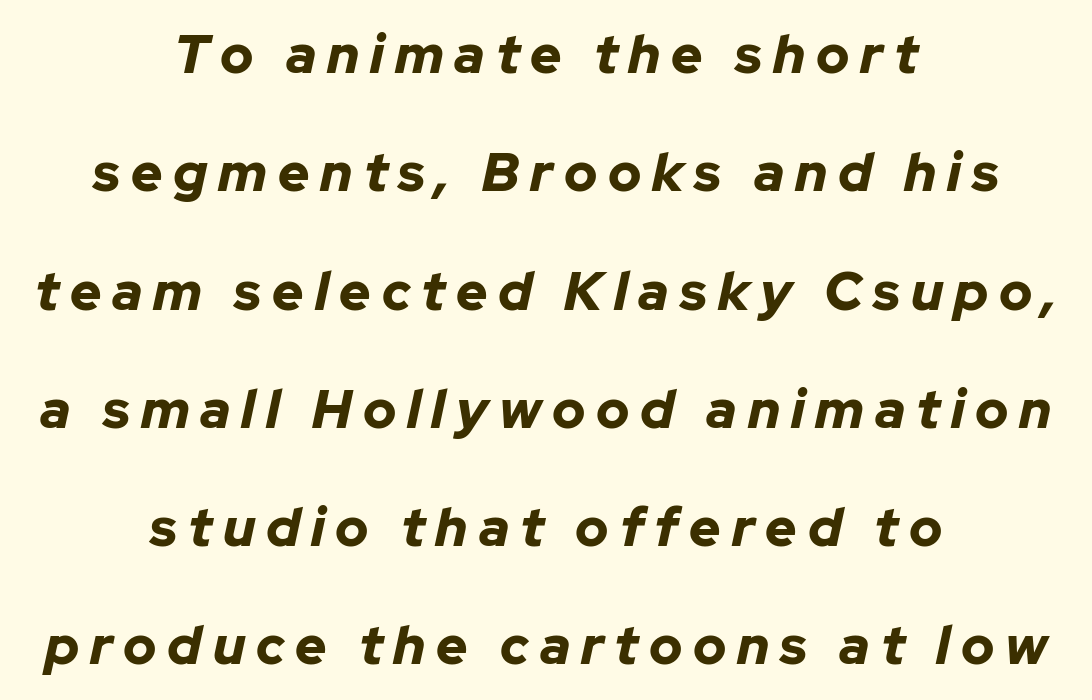
The image shows 54 px bold type, italic (leaning right); set centered, loose line spacing (2.19x), unusually wide letter spacing (+0.2 em), not underlined; low stroke contrast and a medium x-height.
